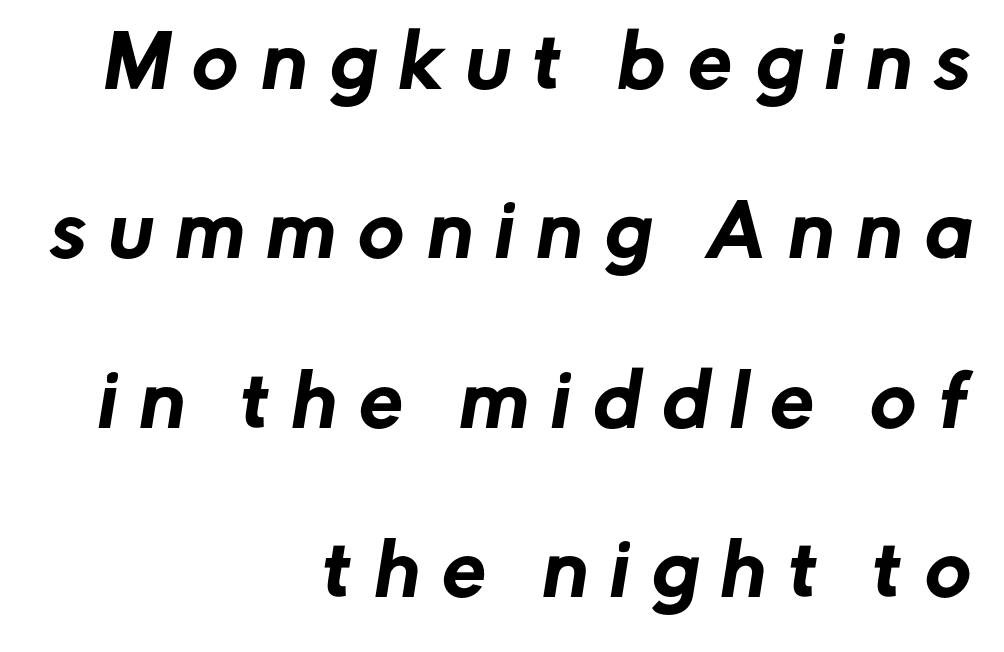
Q: Is the typeface a serif or a sans-serif typeface? A: Sans-serif.
Q: Is the text underlined? A: No.
Q: How is the paragraph aligned? A: Right-aligned.
Q: Is the spacing between letters normal or unusually wide? A: Unusually wide.
Q: Is the spacing between lines tight, normal or loose? A: Loose.
Q: Width (condensed, normal, or wide)? A: Normal.
Q: Stroke contrast? A: Low.
Q: x-height? A: Medium.
Q: Monospaced? A: No.
